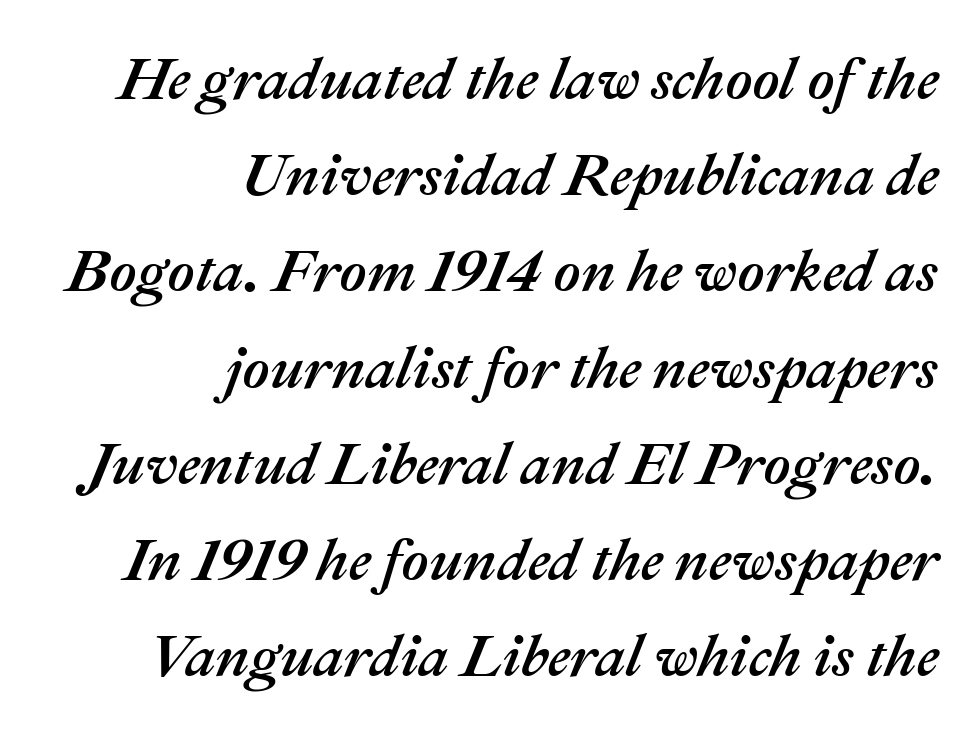
The zone under the glyphs is completely vacant. Honestly, the letter spacing is just normal — you wouldn't notice it. Is this a fixed-width face? No — the glyphs have proportional, varying widths. The font's italic variant was chosen for this text. One-word summary of the alignment: right.
